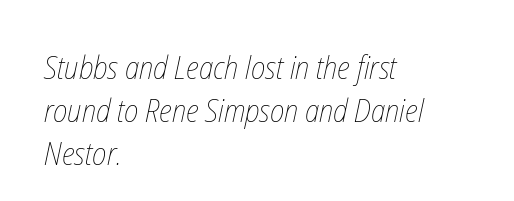
The image shows 32 px thin, condensed type; set left-aligned, normal line spacing (1.35x), normal letter spacing, not underlined; low stroke contrast and a medium x-height.
